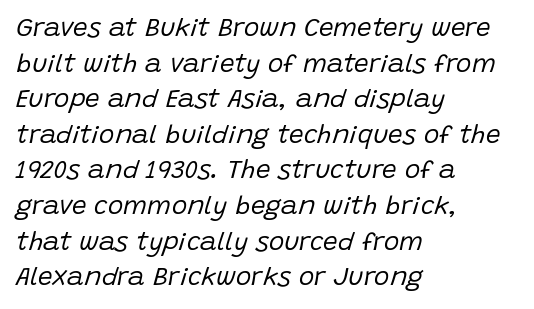
The image shows 26 px text type, italic (leaning right); set left-aligned, normal line spacing (1.37x), normal letter spacing, not underlined.
